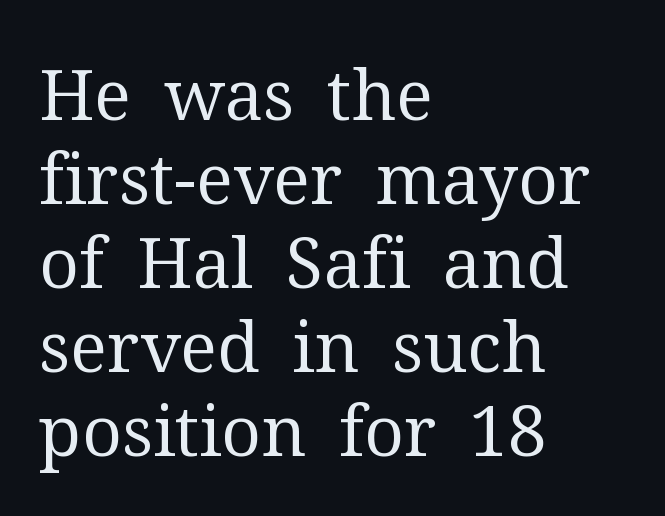
The image shows 70 px regular-weight serif type, upright; set left-aligned, line spacing 1.2x, normal letter spacing, not underlined; medium stroke contrast and a medium x-height.
